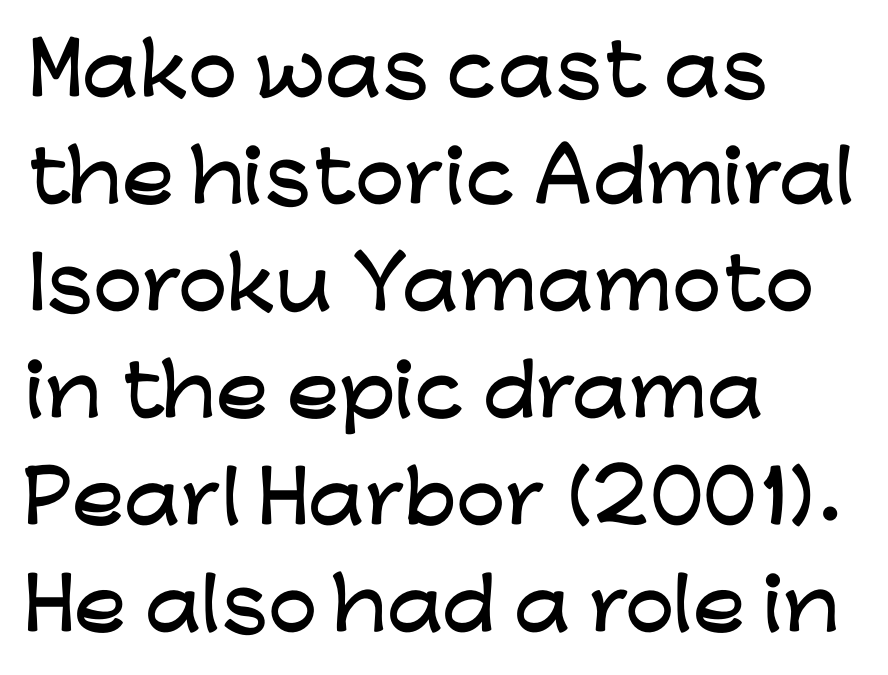
Q: Is the text italic (slanted)? A: No, it is upright.
Q: Is the typeface a serif or a sans-serif typeface? A: Sans-serif.
Q: Is the text underlined? A: No.
Q: How is the paragraph aligned? A: Left-aligned.
Q: Is the spacing between letters normal or unusually wide? A: Normal.
Q: Is the spacing between lines tight, normal or loose? A: Normal.
Q: Width (condensed, normal, or wide)? A: Wide.
Q: Stroke contrast? A: Low.
Q: x-height? A: Medium.
Q: Monospaced? A: No.
